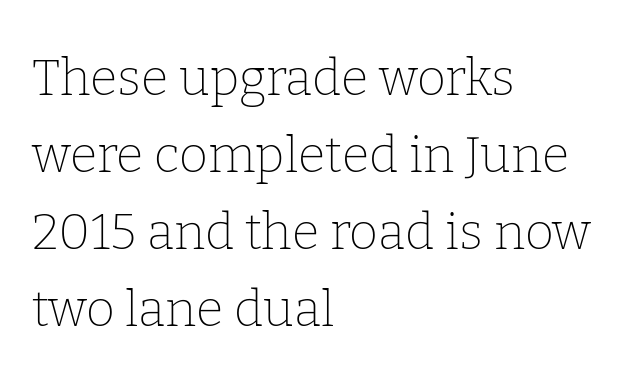
Character widths vary here, with narrow letters taking less room than wide ones. The paragraph shown leans on its left margin. The lines sit at an ordinary, default distance from one another. The gap between lines stays unmarked. Observe the ordinary spacing: letters are neighbours, not strangers.
